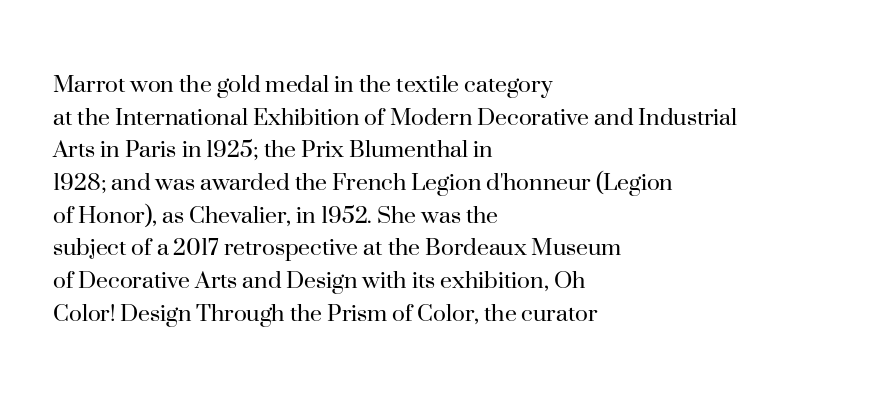
The image shows 27 px text type, upright; set left-aligned, line spacing 1.21x, normal letter spacing, not underlined.
